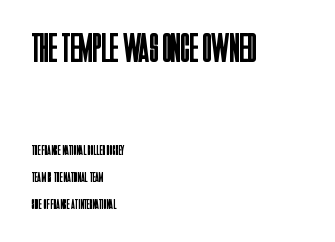
{"serif": "no", "italic": "no", "bold": "no", "weight": "regular", "width": "condensed", "stroke_contrast": "low", "x_height": "large", "monospaced": "no", "underline": "no", "align": "left", "line_spacing": "loose", "line_spacing_ratio": 1.95, "letter_spacing": "normal", "letter_spacing_em": 0.0, "larger_block": "first", "size_ratio": 2.93, "glyph_px": 41}
